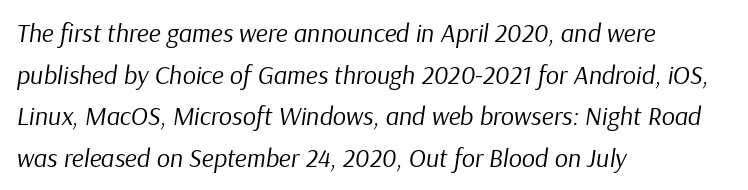
{"italic": "yes", "lean": "right", "slant_degrees": 9, "bold": "no", "underline": "no", "align": "left", "line_spacing": "normal", "line_spacing_ratio": 1.6, "letter_spacing": "normal", "letter_spacing_em": 0.0, "glyph_px": 26}
